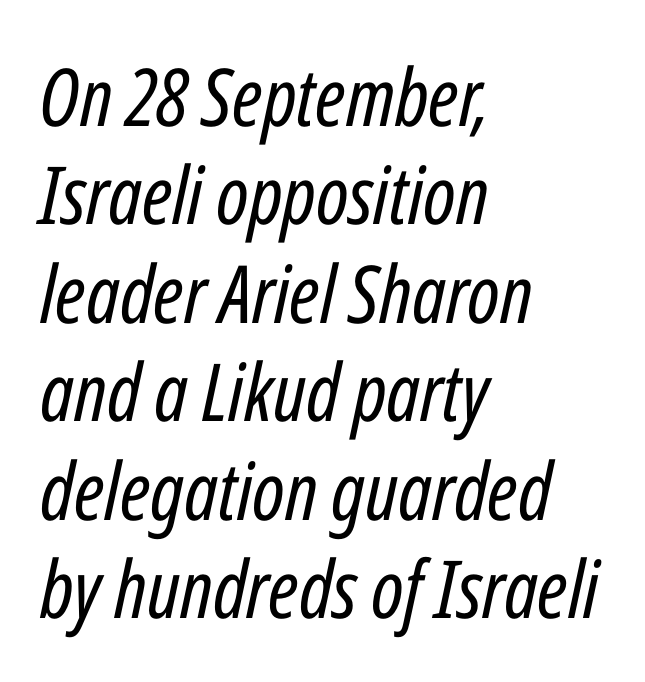
The image shows 80 px regular-weight, condensed type, italic (leaning right); set left-aligned, line spacing 1.23x, normal letter spacing, not underlined; low stroke contrast and a medium x-height.
